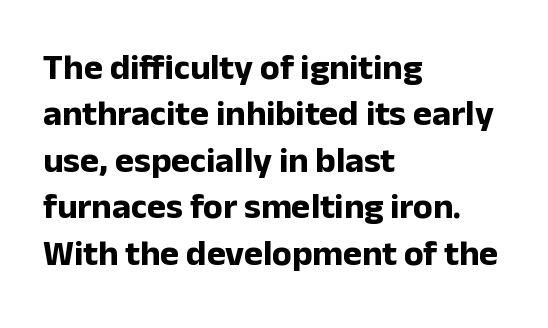
{"serif": "no", "italic": "no", "bold": "yes", "weight": "bold", "width": "normal", "stroke_contrast": "low", "x_height": "medium", "monospaced": "no", "underline": "no", "align": "left", "line_spacing": "normal", "line_spacing_ratio": 1.29, "letter_spacing": "normal", "letter_spacing_em": 0.0, "glyph_px": 36}
